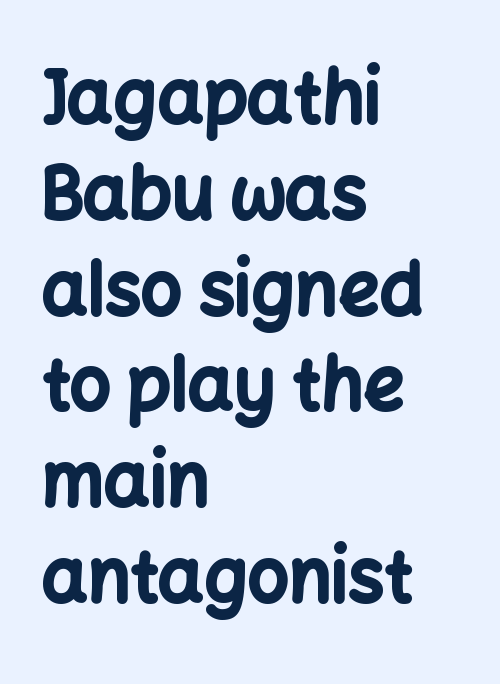
{"serif": "no", "italic": "no", "bold": "yes", "weight": "bold", "width": "normal", "stroke_contrast": "low", "x_height": "medium", "monospaced": "no", "underline": "no", "align": "left", "line_spacing": "normal", "line_spacing_ratio": 1.33, "letter_spacing": "normal", "letter_spacing_em": 0.0, "glyph_px": 72}
